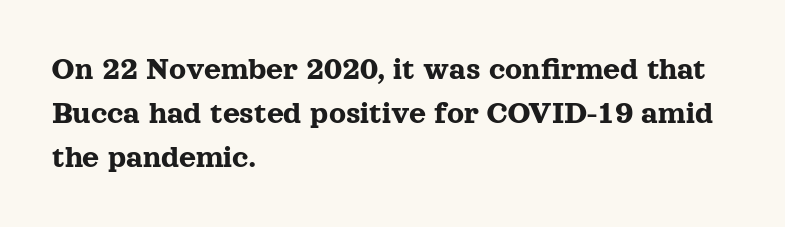
{"serif": "yes", "italic": "no", "width": "normal", "x_height": "medium", "monospaced": "no", "underline": "no", "align": "left", "line_spacing": "normal", "line_spacing_ratio": 1.34, "letter_spacing": "normal", "letter_spacing_em": 0.0, "glyph_px": 33}
